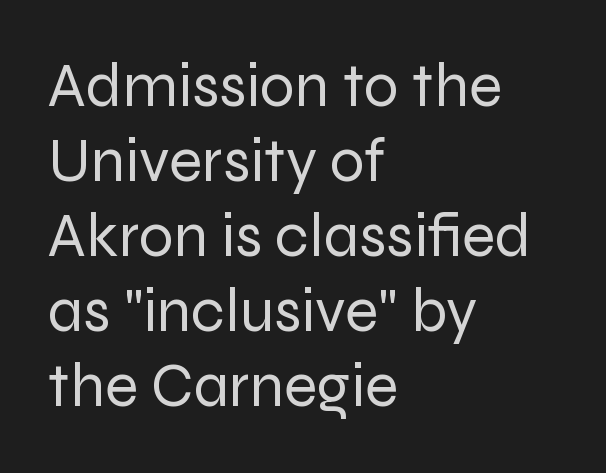
The image shows 62 px regular-weight sans-serif type, upright; set left-aligned, line spacing 1.21x, normal letter spacing, not underlined; low stroke contrast and a medium x-height.
